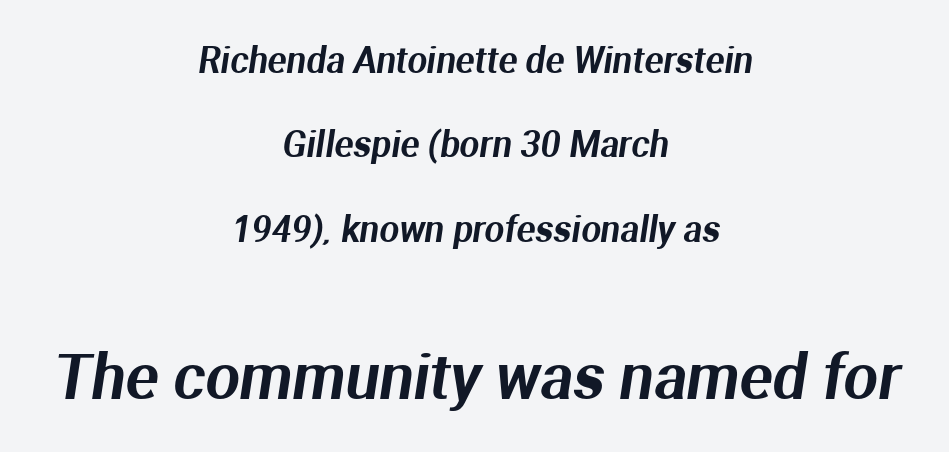
{"serif": "no", "width": "normal", "stroke_contrast": "medium", "x_height": "medium", "monospaced": "no", "underline": "no", "align": "center", "line_spacing": "loose", "line_spacing_ratio": 2.41, "letter_spacing": "normal", "letter_spacing_em": 0.0, "larger_block": "second", "size_ratio": 1.74, "glyph_px": 61}
